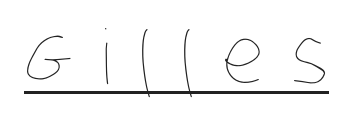
{"bold": "no", "weight": "thin", "width": "condensed", "stroke_contrast": "low", "x_height": "large", "monospaced": "no", "underline": "yes", "letter_spacing": "wide", "letter_spacing_em": 0.37, "glyph_px": 75}
